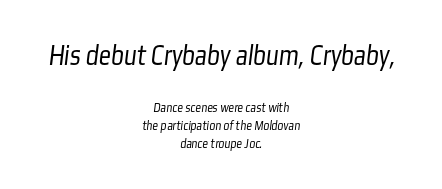
{"serif": "no", "bold": "no", "weight": "light", "width": "condensed", "stroke_contrast": "low", "x_height": "medium", "monospaced": "no", "underline": "no", "align": "center", "line_spacing": "normal", "line_spacing_ratio": 1.28, "letter_spacing": "normal", "letter_spacing_em": 0.0, "larger_block": "first", "size_ratio": 2.14, "glyph_px": 30}
